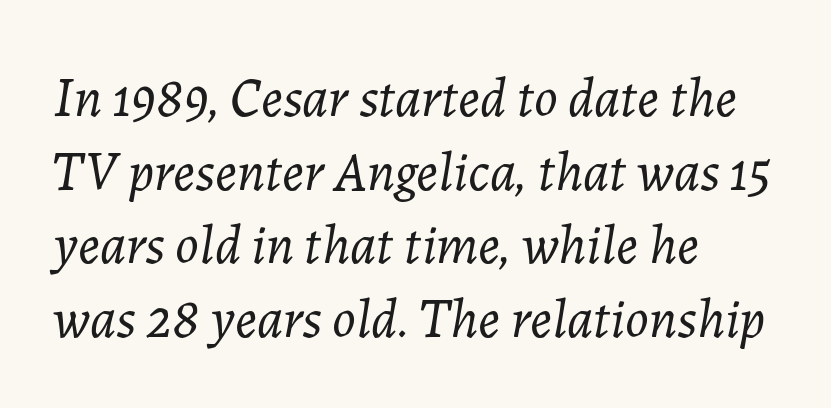
The glyphs are unaccompanied by any horizontal stroke below them. The typeface has the unassuming heft of standard copy or less. These lines are rendered in a variable-pitch font. How are the letters spaced? Ordinarily, with no added tracking.
